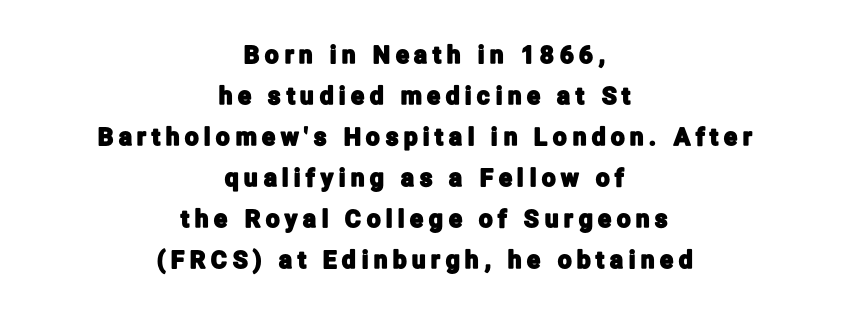
{"italic": "no", "underline": "no", "align": "center", "line_spacing_ratio": 1.71, "letter_spacing": "wide", "letter_spacing_em": 0.24, "glyph_px": 24}
